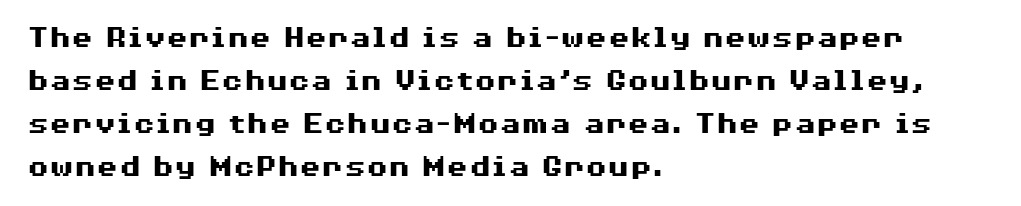
{"serif": "no", "italic": "no", "bold": "yes", "weight": "heavy", "width": "wide", "stroke_contrast": "medium", "x_height": "medium", "monospaced": "no", "underline": "no", "align": "left", "line_spacing": "normal", "line_spacing_ratio": 1.34, "letter_spacing": "normal", "letter_spacing_em": 0.0, "glyph_px": 32}
